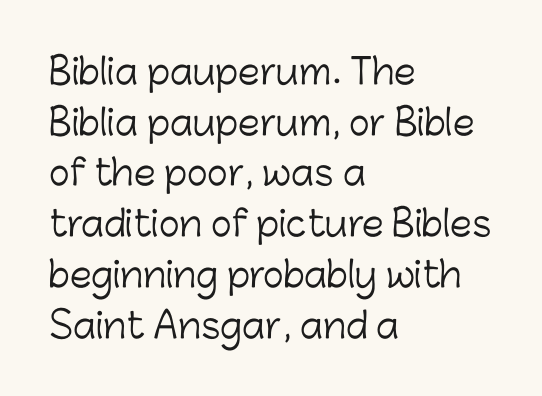
You can tell from the bare stems that sans-serif type was used. Think of a printed novel: that variable character pitch is what you see here. Typeset ragged right — the left edge is the straight one. Tracking here is standard; glyphs follow each other at the usual distance. Rule under the text: the space is simply empty. Is the type heavy? It reads as light-to-regular instead.
